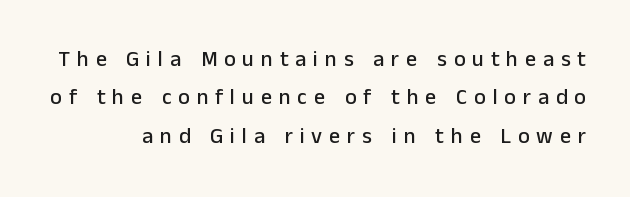
Clear beneath every line of the passage. Style check: upright. Characters follow at a spacing far wider than the type designer built in.
